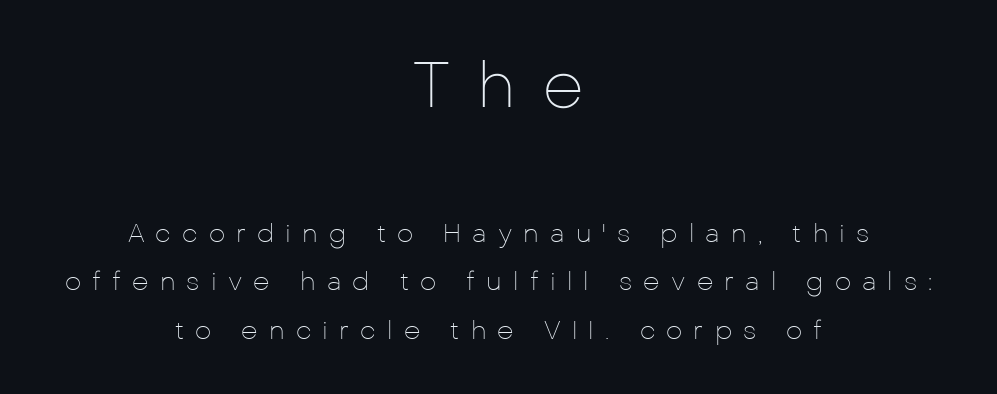
{"serif": "no", "italic": "no", "bold": "no", "weight": "thin", "width": "normal", "stroke_contrast": "low", "x_height": "medium", "monospaced": "no", "underline": "no", "align": "center", "line_spacing_ratio": 1.87, "letter_spacing": "wide", "letter_spacing_em": 0.43, "larger_block": "first", "size_ratio": 2.46, "glyph_px": 64}
